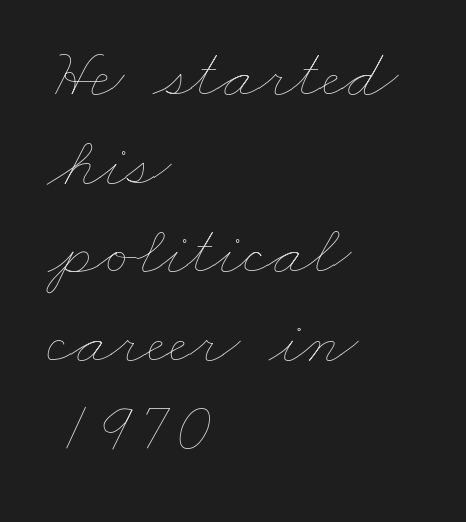
Q: Is the text bold? A: No.
Q: Is the text underlined? A: No.
Q: How is the paragraph aligned? A: Left-aligned.
Q: Is the spacing between letters normal or unusually wide? A: Normal.
Q: Width (condensed, normal, or wide)? A: Wide.
Q: Stroke contrast? A: Low.
Q: x-height? A: Small.
Q: Monospaced? A: No.
